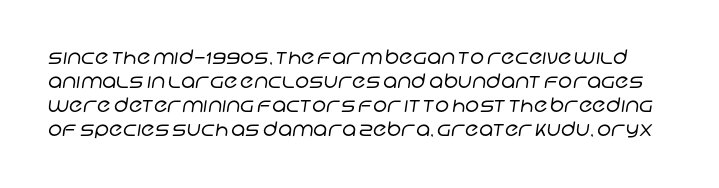
Q: Is the text bold? A: No.
Q: Is the text underlined? A: No.
Q: Is the spacing between letters normal or unusually wide? A: Normal.
